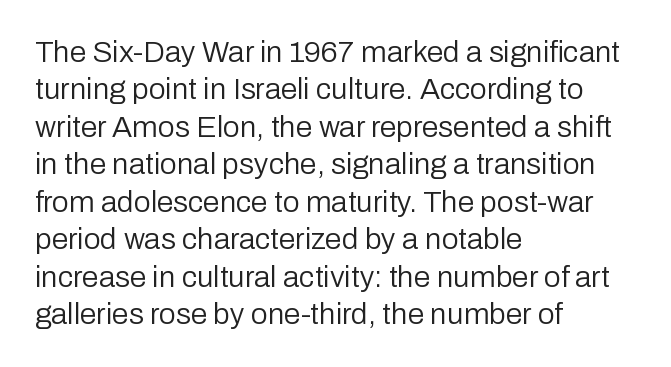
Q: Is the text bold? A: No.
Q: Is the text italic (slanted)? A: No, it is upright.
Q: Is the typeface a serif or a sans-serif typeface? A: Sans-serif.
Q: Is the text underlined? A: No.
Q: How is the paragraph aligned? A: Left-aligned.
Q: Is the spacing between letters normal or unusually wide? A: Normal.
Q: Is the spacing between lines tight, normal or loose? A: Normal.
Q: Width (condensed, normal, or wide)? A: Normal.
Q: Stroke contrast? A: Low.
Q: x-height? A: Medium.
Q: Monospaced? A: No.
